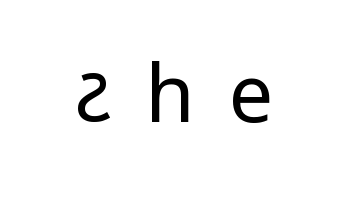
Upright lettering throughout. Each word looks stretched out because of the extra space between its letters. Rule under the text: the space is simply empty. The characters display no serif detailing; their extremities are plain. These glyphs show unthickened strokes, regular width or finer.
